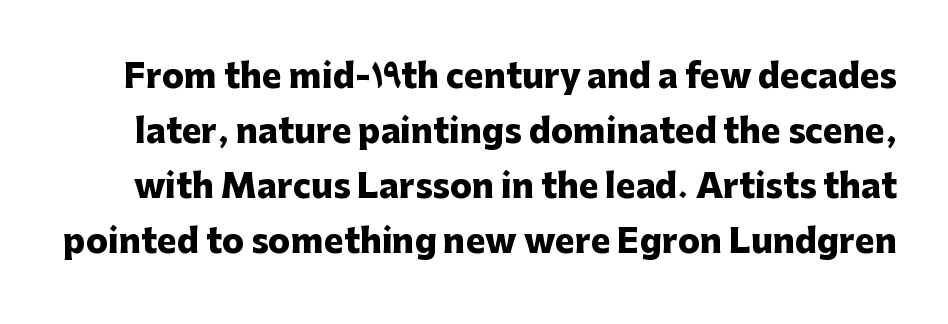
{"serif": "no", "italic": "no", "bold": "yes", "weight": "heavy", "width": "normal", "stroke_contrast": "low", "x_height": "medium", "monospaced": "no", "underline": "no", "line_spacing": "normal", "line_spacing_ratio": 1.67, "letter_spacing": "normal", "letter_spacing_em": 0.0, "glyph_px": 33}
